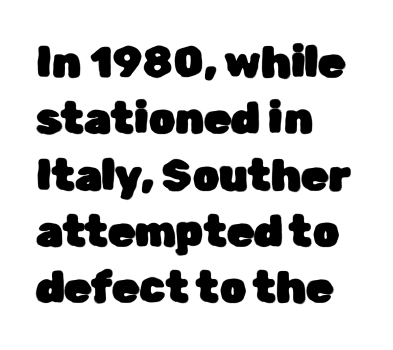
The image shows 43 px sans-serif type, upright; set left-aligned, normal line spacing (1.31x), normal letter spacing, not underlined; low stroke contrast and a medium x-height.
